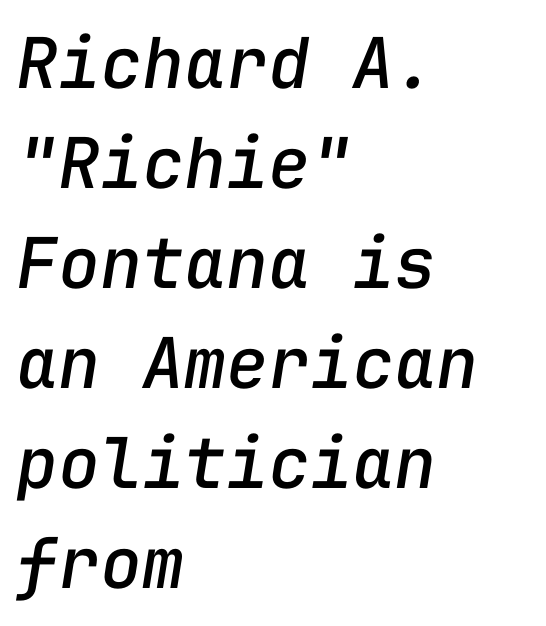
The image shows 70 px text type, italic (leaning right), monospaced; set left-aligned, normal line spacing (1.43x), normal letter spacing, not underlined; low stroke contrast and a medium x-height.
